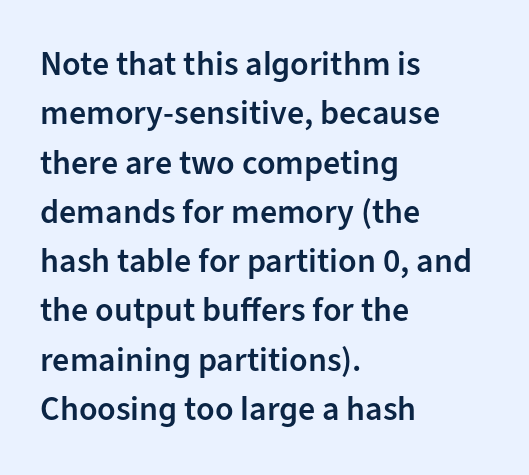
The image shows 34 px semibold sans-serif type, upright; set left-aligned, normal line spacing (1.45x), normal letter spacing, not underlined; low stroke contrast and a medium x-height.
